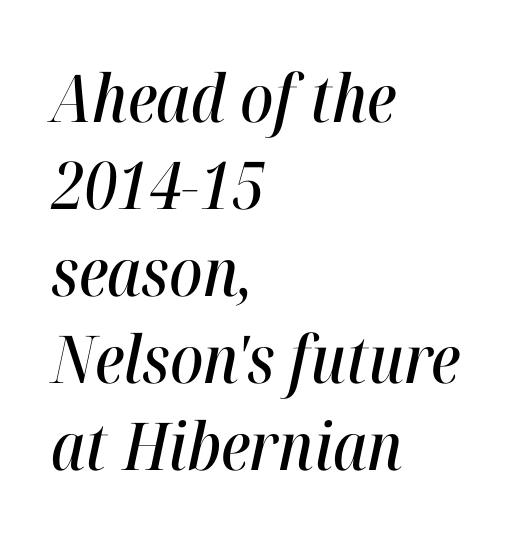
Q: Is the text italic (slanted)? A: Yes, it leans right by about 12 degrees.
Q: Is the text underlined? A: No.
Q: How is the paragraph aligned? A: Left-aligned.
Q: Is the spacing between letters normal or unusually wide? A: Normal.
Q: Is the spacing between lines tight, normal or loose? A: Normal.
Q: Width (condensed, normal, or wide)? A: Condensed.
Q: Stroke contrast? A: High.
Q: x-height? A: Medium.
Q: Monospaced? A: No.
